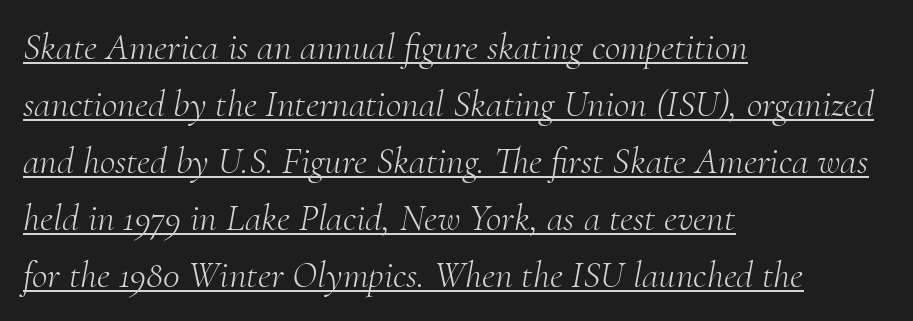
The image shows 38 px light serif type, italic (leaning right); set left-aligned, normal line spacing (1.5x), normal letter spacing, underlined; medium stroke contrast and a small x-height.
